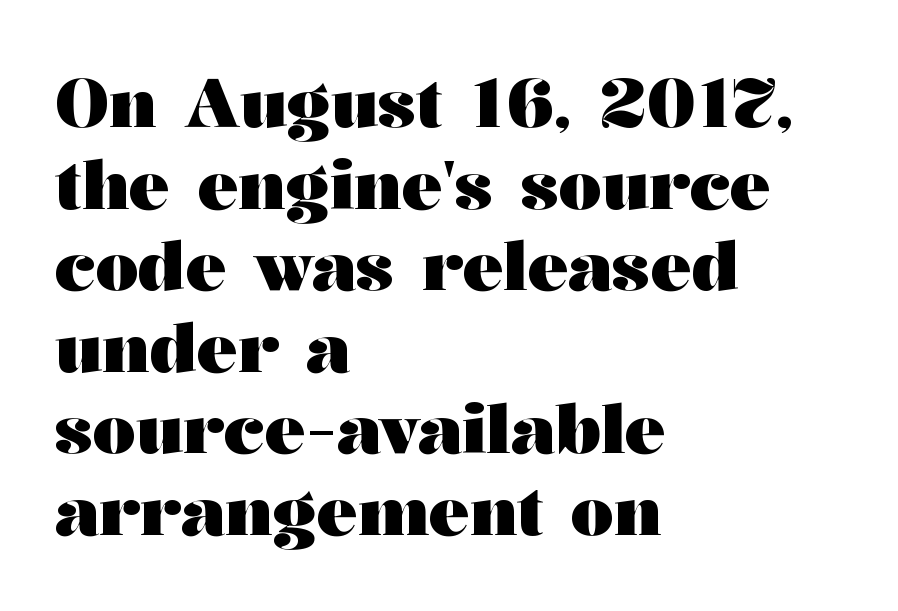
Q: Is the text bold? A: Yes.
Q: Is the text italic (slanted)? A: No, it is upright.
Q: Is the typeface a serif or a sans-serif typeface? A: Serif.
Q: Is the text underlined? A: No.
Q: How is the paragraph aligned? A: Left-aligned.
Q: Is the spacing between letters normal or unusually wide? A: Normal.
Q: Width (condensed, normal, or wide)? A: Wide.
Q: Stroke contrast? A: Medium.
Q: x-height? A: Medium.
Q: Monospaced? A: No.
